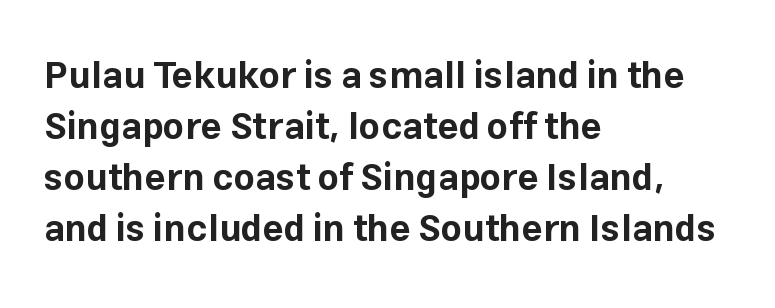
The image shows 37 px bold sans-serif type, upright; set left-aligned, normal line spacing (1.38x), normal letter spacing, not underlined; low stroke contrast and a medium x-height.
